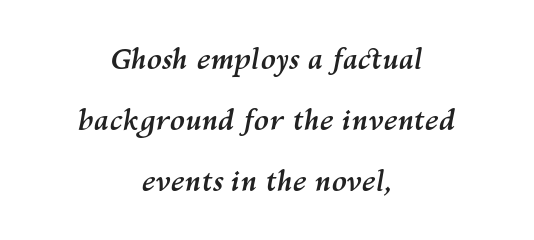
{"italic": "yes", "lean": "right", "slant_degrees": 10, "bold": "yes", "weight": "semibold", "width": "normal", "stroke_contrast": "medium", "x_height": "medium", "monospaced": "no", "underline": "no", "align": "center", "line_spacing": "loose", "line_spacing_ratio": 2.17, "letter_spacing": "normal", "letter_spacing_em": 0.0, "glyph_px": 28}
